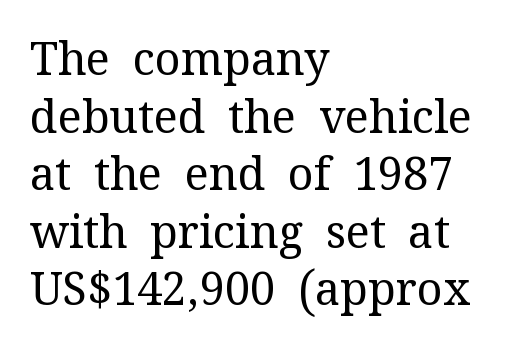
Nothing heavy about these letters — not bold at all. What kind of face is this? One with serifs. The letters advance in unequal steps, a hallmark of proportional type. Nobody drew a line under any word here.
